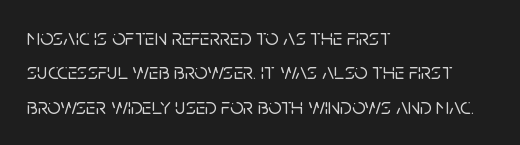
The image shows 23 px text type, upright; set left-aligned, normal line spacing (1.5x), normal letter spacing, not underlined.
